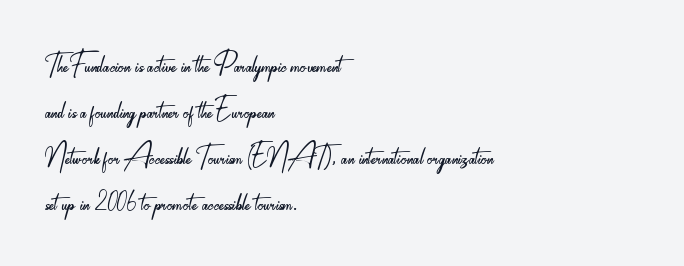
The image shows 37 px light, condensed sans-serif type; set left-aligned, line spacing 1.24x, normal letter spacing, not underlined; low stroke contrast and a small x-height.
